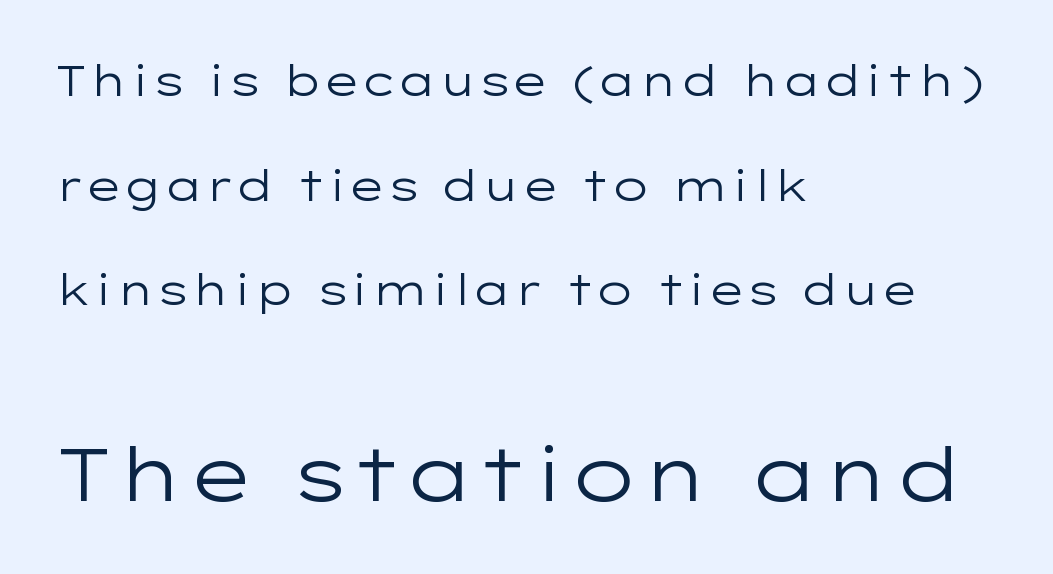
The image shows 74 px regular-weight, wide sans-serif type, upright; set left-aligned, loose line spacing (2.49x), normal letter spacing, not underlined; the second (bottom) block is 1.76x larger; low stroke contrast and a medium x-height.
